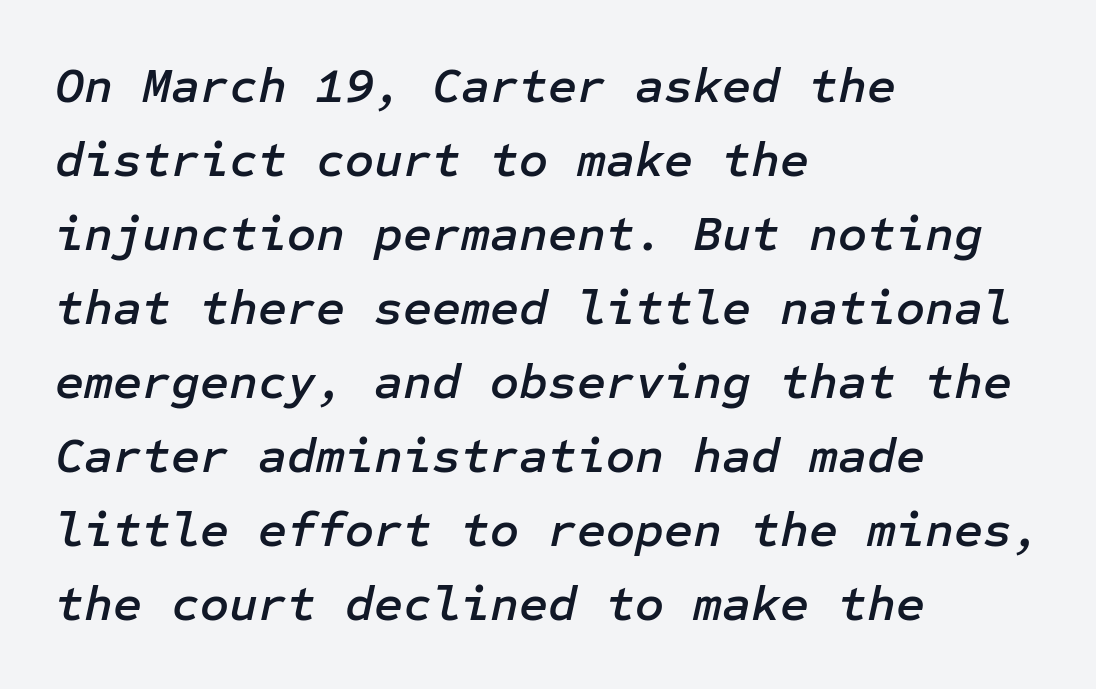
Q: Is the text italic (slanted)? A: Yes, it leans right by about 12 degrees.
Q: Is the text underlined? A: No.
Q: How is the paragraph aligned? A: Left-aligned.
Q: Is the spacing between letters normal or unusually wide? A: Normal.
Q: Is the spacing between lines tight, normal or loose? A: Normal.
Q: Width (condensed, normal, or wide)? A: Normal.
Q: Stroke contrast? A: Low.
Q: x-height? A: Medium.
